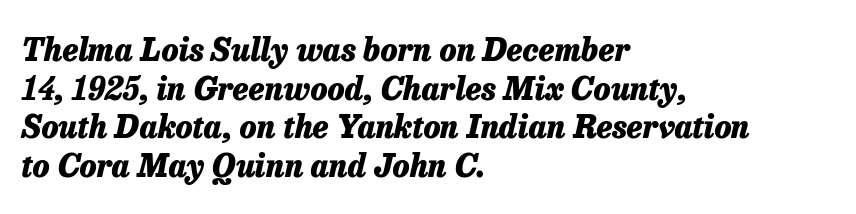
The image shows 31 px heavy type, italic (leaning right); set left-aligned, normal line spacing (1.25x), normal letter spacing, not underlined; low stroke contrast and a medium x-height.
